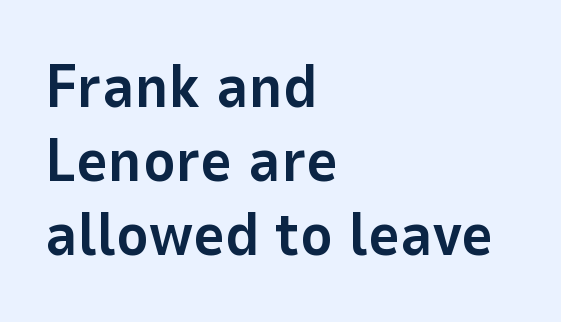
{"serif": "no", "italic": "no", "bold": "yes", "weight": "bold", "width": "normal", "stroke_contrast": "low", "x_height": "medium", "monospaced": "no", "underline": "no", "align": "left", "line_spacing_ratio": 1.21, "letter_spacing": "normal", "letter_spacing_em": 0.0, "glyph_px": 61}
